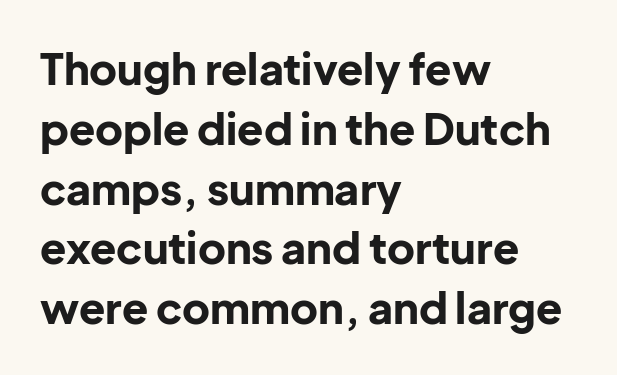
{"serif": "no", "italic": "no", "bold": "yes", "weight": "bold", "width": "normal", "stroke_contrast": "low", "x_height": "medium", "monospaced": "no", "underline": "no", "align": "left", "line_spacing": "normal", "line_spacing_ratio": 1.39, "letter_spacing": "normal", "letter_spacing_em": 0.0, "glyph_px": 43}
